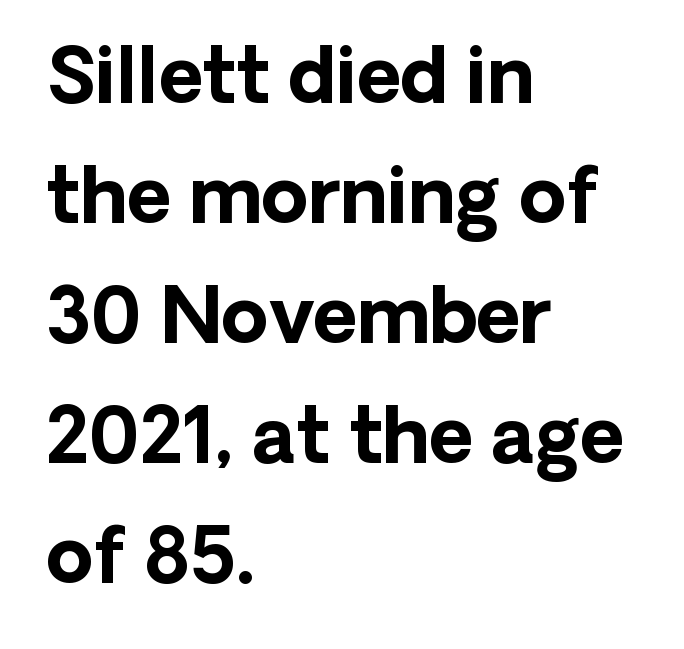
{"serif": "no", "italic": "no", "bold": "yes", "weight": "bold", "width": "normal", "stroke_contrast": "low", "x_height": "medium", "monospaced": "no", "underline": "no", "align": "left", "line_spacing": "normal", "line_spacing_ratio": 1.58, "letter_spacing": "normal", "letter_spacing_em": 0.0, "glyph_px": 76}
